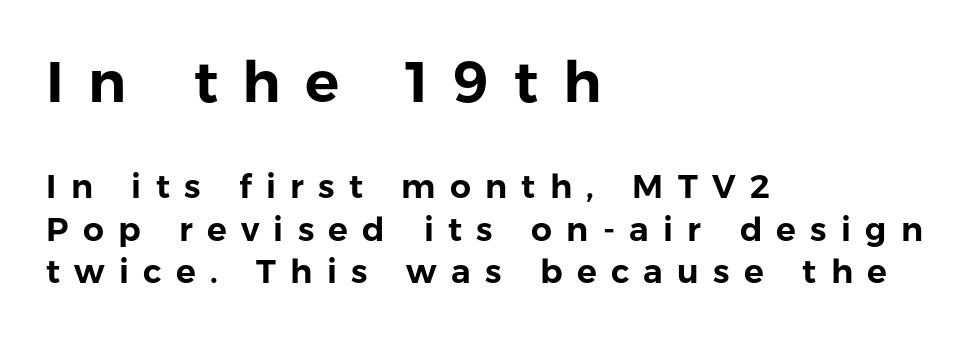
The designer left line spacing at the default. Underlining? Definitely not there. Size hierarchy here favors the leading block over the trailing one. Is this a fixed-width face? No — the glyphs have proportional, varying widths.
